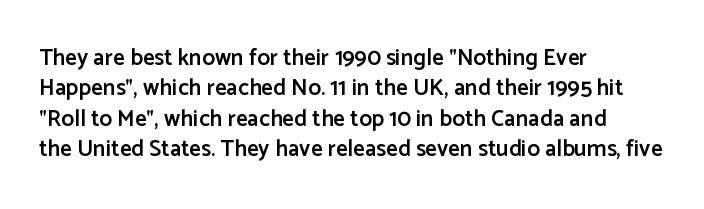
The image shows 23 px text type, upright; set left-aligned, normal line spacing (1.32x), normal letter spacing, not underlined.
